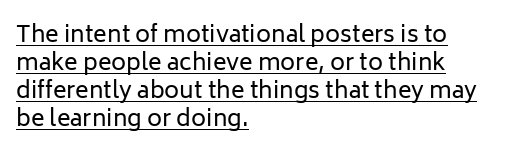
{"italic": "no", "bold": "no", "underline": "yes", "align": "left", "line_spacing_ratio": 1.22, "letter_spacing": "normal", "letter_spacing_em": 0.0, "glyph_px": 23}
